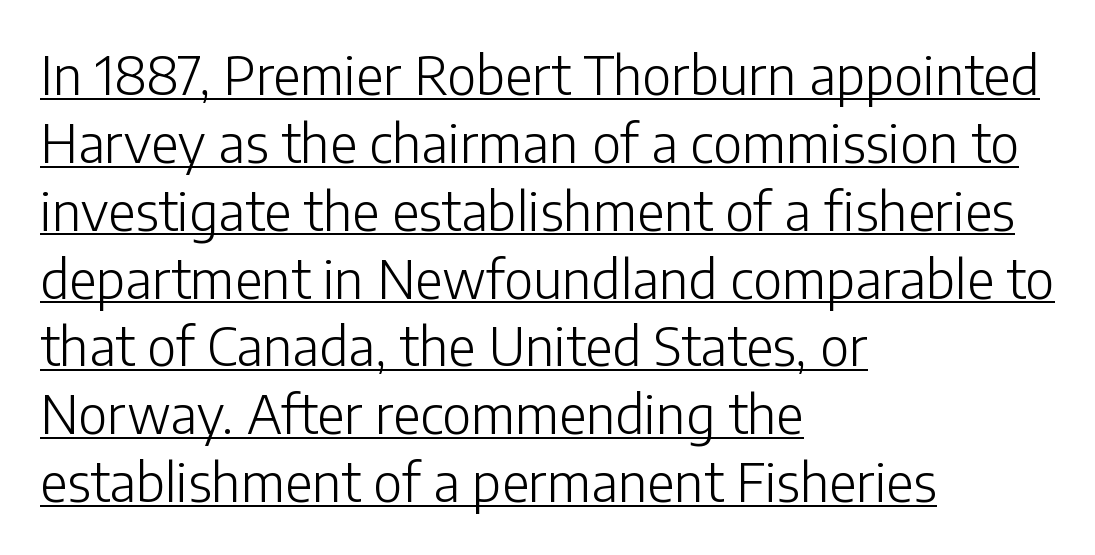
The image shows 53 px light sans-serif type, upright; set left-aligned, normal line spacing (1.28x), normal letter spacing, underlined; low stroke contrast and a medium x-height.
